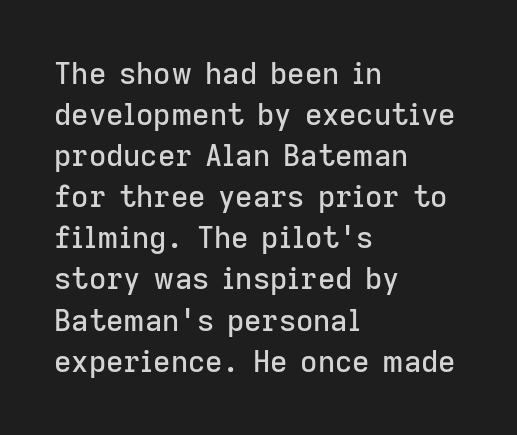
Q: Is the text italic (slanted)? A: No, it is upright.
Q: Is the typeface a serif or a sans-serif typeface? A: Sans-serif.
Q: Is the text underlined? A: No.
Q: How is the paragraph aligned? A: Left-aligned.
Q: Is the spacing between letters normal or unusually wide? A: Normal.
Q: Is the spacing between lines tight, normal or loose? A: Normal.
Q: Width (condensed, normal, or wide)? A: Normal.
Q: Stroke contrast? A: Low.
Q: x-height? A: Medium.
Q: Monospaced? A: No.
